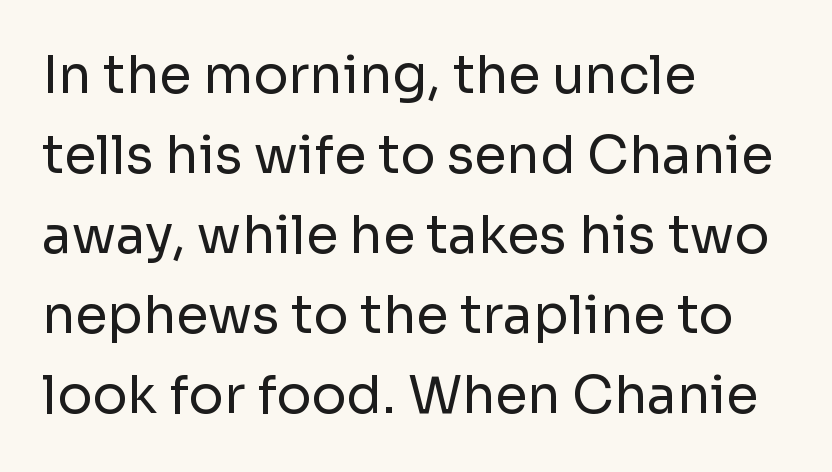
The image shows 52 px regular-weight sans-serif type, upright; set left-aligned, normal line spacing (1.54x), normal letter spacing, not underlined; low stroke contrast and a medium x-height.
